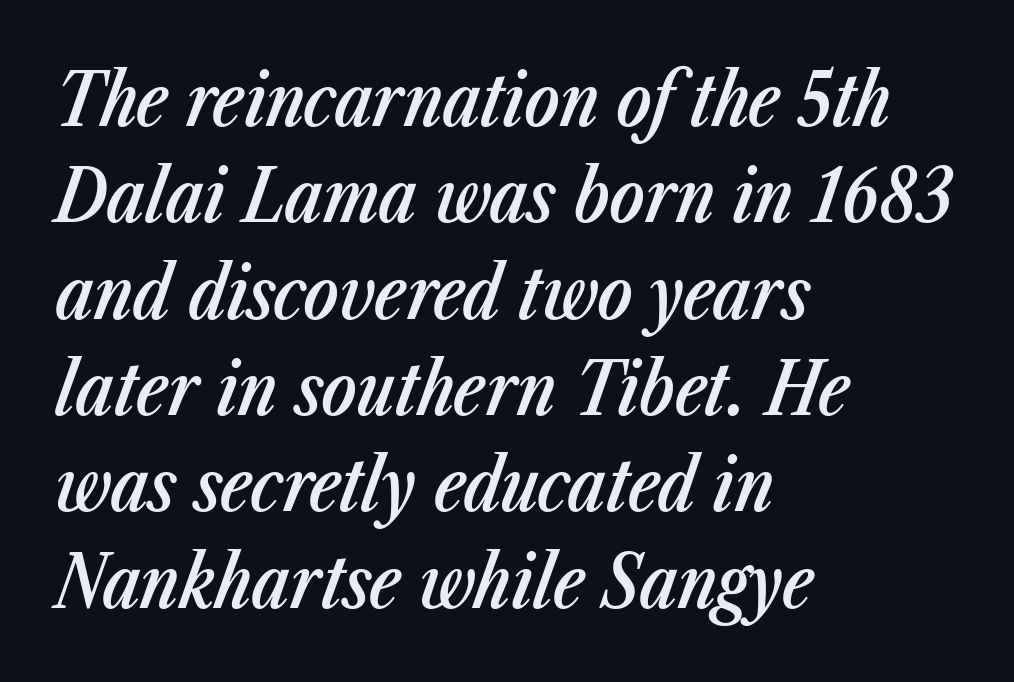
Q: Is the text bold? A: Semi-bold.
Q: Is the text italic (slanted)? A: Yes, it leans right by about 23 degrees.
Q: Is the text underlined? A: No.
Q: How is the paragraph aligned? A: Left-aligned.
Q: Is the spacing between letters normal or unusually wide? A: Normal.
Q: Is the spacing between lines tight, normal or loose? A: Normal.
Q: Width (condensed, normal, or wide)? A: Condensed.
Q: Stroke contrast? A: Low.
Q: x-height? A: Medium.
Q: Monospaced? A: No.
